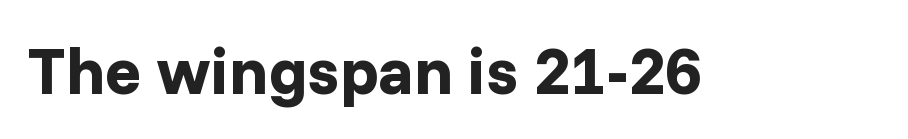
Q: Is the text bold? A: Yes.
Q: Is the text italic (slanted)? A: No, it is upright.
Q: Is the typeface a serif or a sans-serif typeface? A: Sans-serif.
Q: Is the text underlined? A: No.
Q: Is the spacing between letters normal or unusually wide? A: Normal.
Q: Width (condensed, normal, or wide)? A: Normal.
Q: Stroke contrast? A: Low.
Q: x-height? A: Medium.
Q: Monospaced? A: No.
